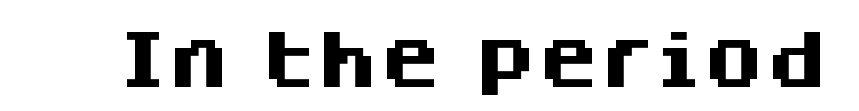
The image shows 63 px heavy sans-serif type, upright; set normal letter spacing, not underlined; medium stroke contrast and a large x-height.
